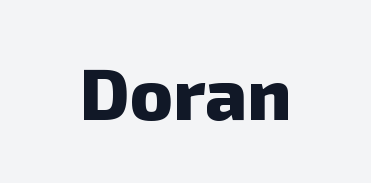
The typesetting leans heavy: a genuine bold. Is this a fixed-width face? No — the glyphs have proportional, varying widths. Descenders hang freely into open space. This sample uses a sans-serif face. The rendering keeps characters at their native spacing.
